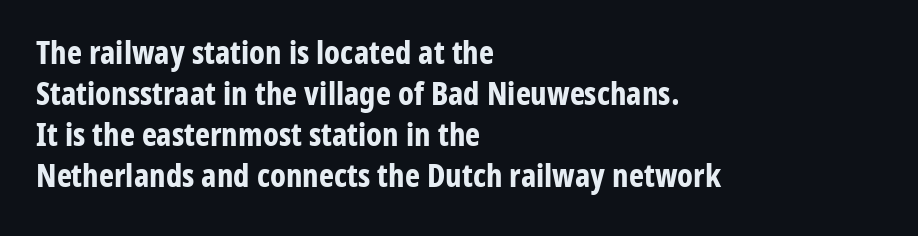
One-word summary of the alignment: left. Anything drawn beneath the words? Only blank space. Proportional: the letters do not fall into vertical columns. To sum up the face: it is a sans, with no serifs.
